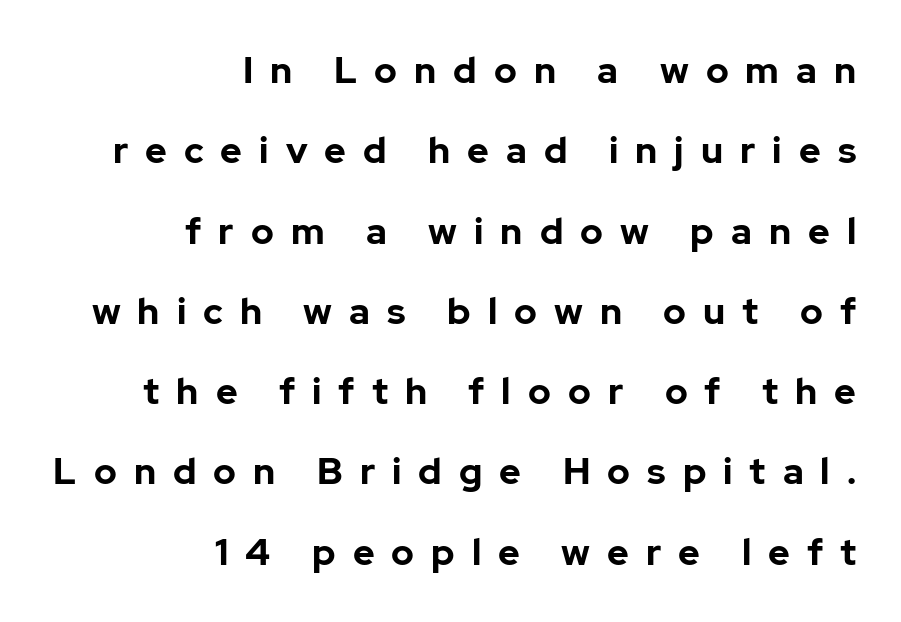
The image shows 37 px bold sans-serif type, upright; set right-aligned, loose line spacing (2.17x), unusually wide letter spacing (+0.46 em), not underlined; low stroke contrast and a medium x-height.
